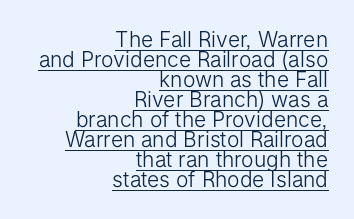
The text block is weighted toward the right margin, trailing off unevenly leftward. Has an underline been added? It has. No italicization has been applied; the sample stays upright. Rows of type sit shoulder to shoulder in the vertical direction.
